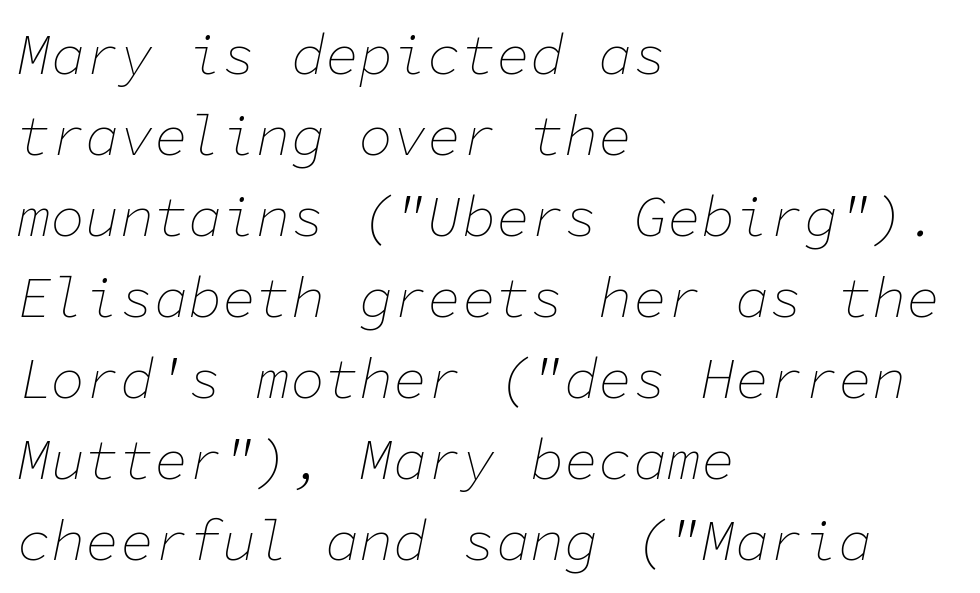
Think of a typewriter: that constant character pitch is what you see here. Each line starts at the same left margin while the right side varies. No heavy texture on the line: the type isn't bold. Spacing between characters is what you'd get straight out of the box. Slanted lettering throughout. Any mark beneath the type? The region is blank.
